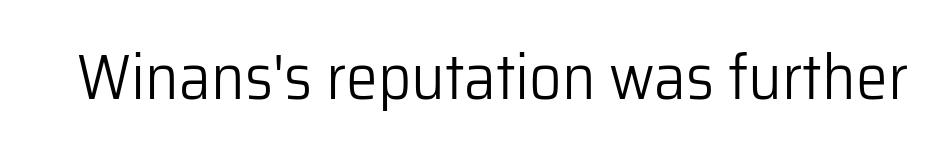
Q: Is the text bold? A: No.
Q: Is the text italic (slanted)? A: No, it is upright.
Q: Is the typeface a serif or a sans-serif typeface? A: Sans-serif.
Q: Is the text underlined? A: No.
Q: Is the spacing between letters normal or unusually wide? A: Normal.
Q: Width (condensed, normal, or wide)? A: Normal.
Q: Stroke contrast? A: Low.
Q: x-height? A: Medium.
Q: Monospaced? A: No.
